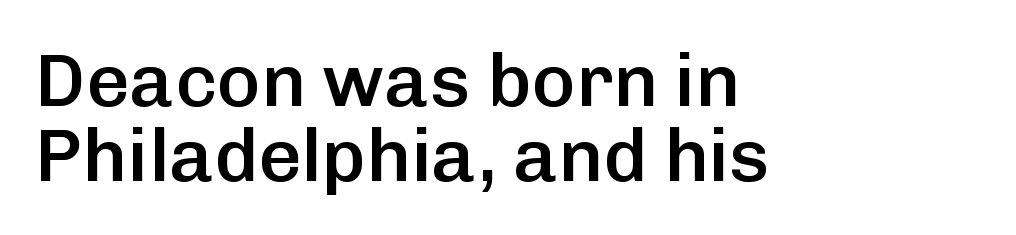
No word sits above an underline. Character widths vary here, with narrow letters taking less room than wide ones. What's the leading like? Squeezed, with rows nearly overlapping. The glyphs have the mass of a demibold cut, below bold. You can tell it's not italic because the verticals are truly vertical.
